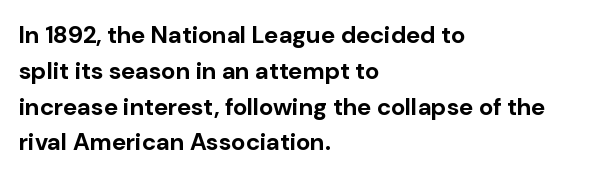
The image shows 24 px bold type, upright; set left-aligned, normal line spacing (1.49x), normal letter spacing, not underlined.
